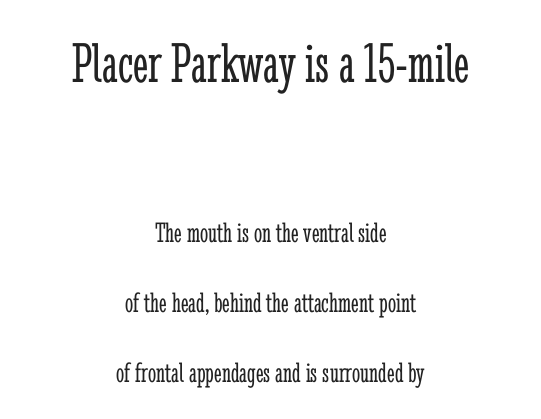
Is there any slant? The stems are plumb. Spacing verdict: proportional, widths tailored to each character. How would I describe the line gaps? Wide and relaxed. Type style note: has serifs. Bare-footed words on every line.
